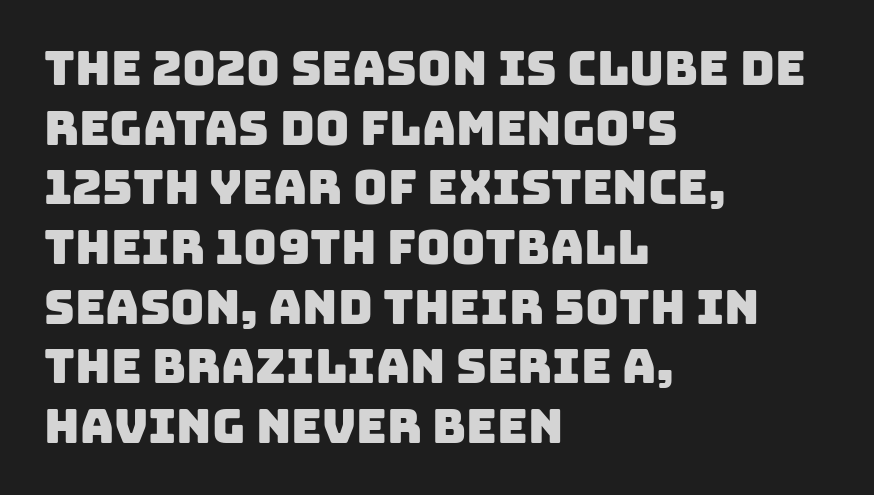
{"serif": "no", "width": "normal", "stroke_contrast": "low", "x_height": "large", "monospaced": "no", "underline": "no", "align": "left", "line_spacing": "normal", "line_spacing_ratio": 1.27, "letter_spacing": "normal", "letter_spacing_em": 0.0, "glyph_px": 47}
